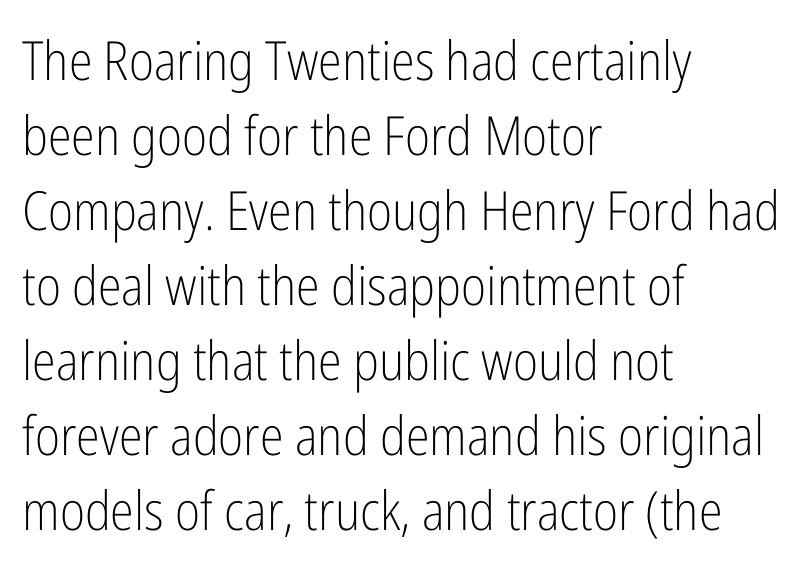
{"serif": "no", "italic": "no", "bold": "no", "weight": "light", "width": "condensed", "stroke_contrast": "low", "x_height": "medium", "monospaced": "no", "underline": "no", "align": "left", "line_spacing": "normal", "line_spacing_ratio": 1.39, "letter_spacing": "normal", "letter_spacing_em": 0.0, "glyph_px": 54}
